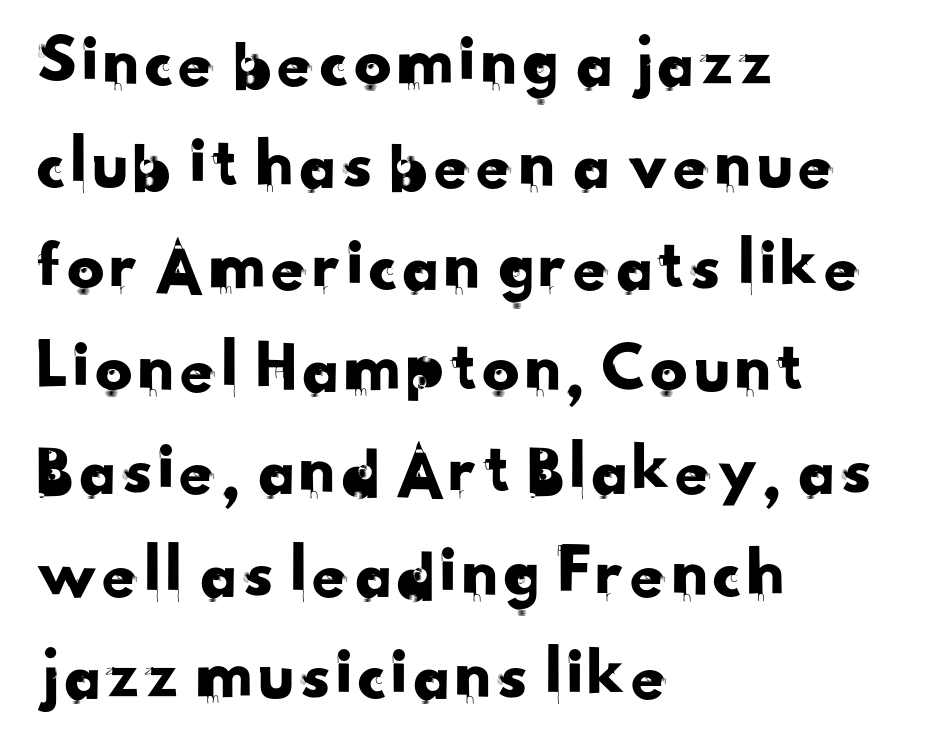
The image shows 74 px sans-serif type; set left-aligned, normal line spacing (1.38x), normal letter spacing, not underlined; low stroke contrast and a small x-height.
